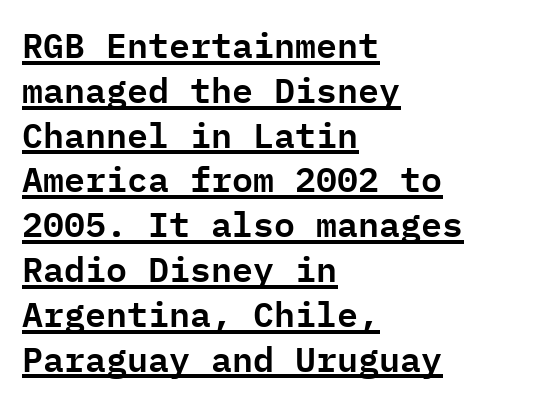
The image shows 35 px sans-serif type, upright, monospaced; set left-aligned, normal line spacing (1.28x), normal letter spacing, underlined; low stroke contrast and a medium x-height.
